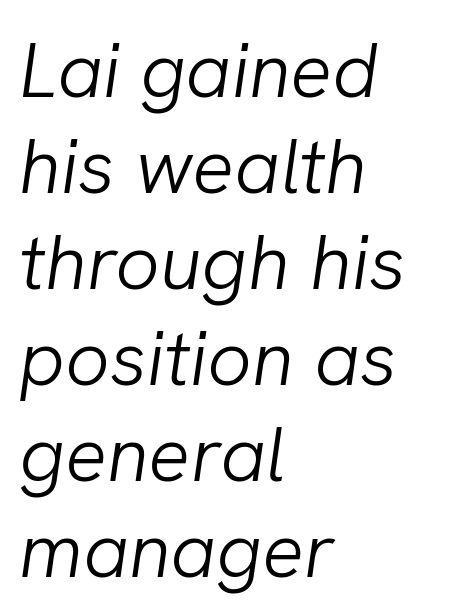
{"italic": "yes", "lean": "right", "slant_degrees": 8, "bold": "no", "weight": "light", "width": "normal", "stroke_contrast": "low", "x_height": "medium", "monospaced": "no", "underline": "no", "align": "left", "line_spacing_ratio": 1.23, "letter_spacing": "normal", "letter_spacing_em": 0.0, "glyph_px": 78}
